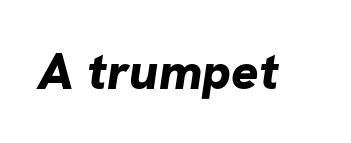
Its strokes are broad and dark, the hallmark of bold type. Observe the absence of serifs on each vertical stroke in this sample. Words float on clear page, feet unadorned. Each letter keeps its own natural width here, so spacing adapts to shape. Spacing between characters is what you'd get straight out of the box.
